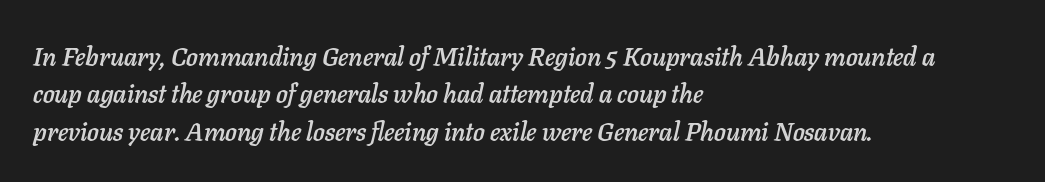
The image shows 26 px text type, italic (leaning right); set left-aligned, normal line spacing (1.44x), normal letter spacing, not underlined.
